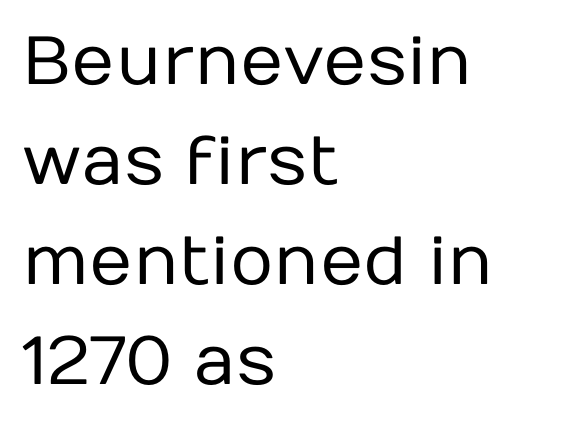
{"serif": "no", "italic": "no", "bold": "no", "weight": "regular", "width": "normal", "stroke_contrast": "low", "x_height": "medium", "monospaced": "no", "underline": "no", "align": "left", "line_spacing": "normal", "line_spacing_ratio": 1.47, "letter_spacing": "normal", "letter_spacing_em": 0.0, "glyph_px": 68}
